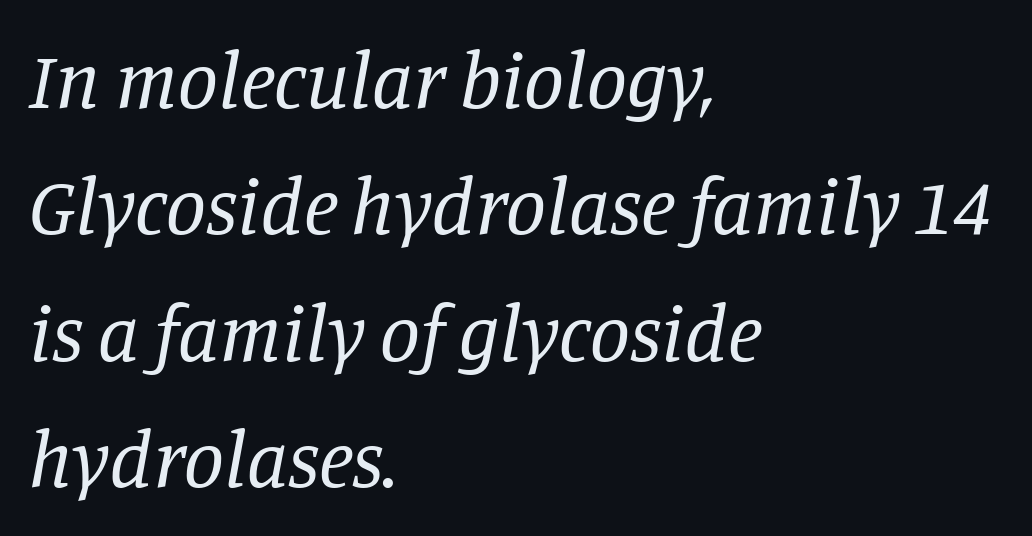
Plain, unruled lines of type. The passage shown is not bold in any degree. There's an unmistakable incline to the writing here. Serif or sans? Serif — the stroke terminals have little feet.
